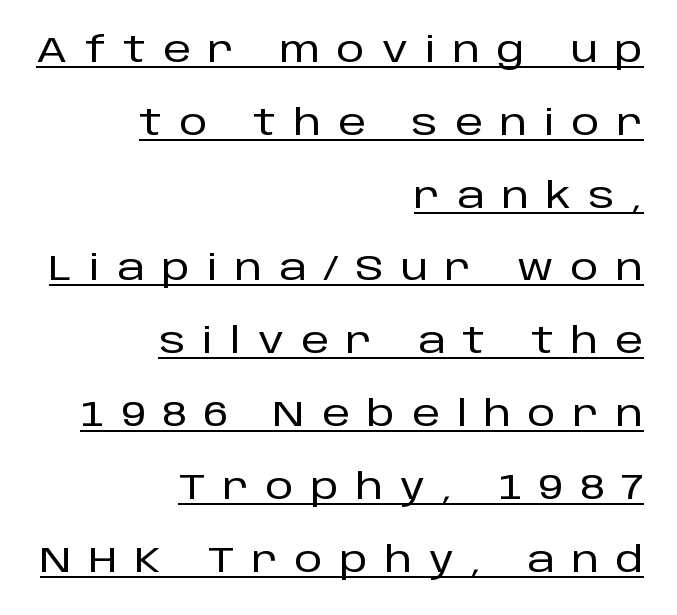
The specimen reads as upright at a glance. Stroke terminals: plain, sans-serif. Is the letter spacing exaggerated? Yes — the characters are pushed far apart. Each letter keeps its own natural width here, so spacing adapts to shape. Does a line run under the words? Yes, clearly. Airy leading.
